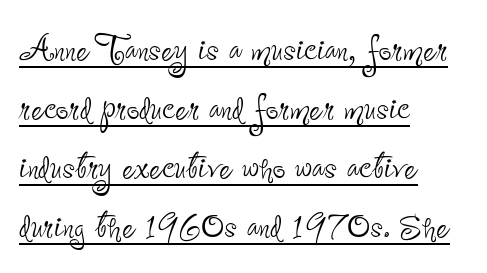
{"serif": "no", "bold": "no", "weight": "thin", "width": "condensed", "stroke_contrast": "low", "x_height": "small", "monospaced": "no", "underline": "yes", "align": "left", "line_spacing": "normal", "line_spacing_ratio": 1.31, "letter_spacing": "normal", "letter_spacing_em": 0.0, "glyph_px": 45}
